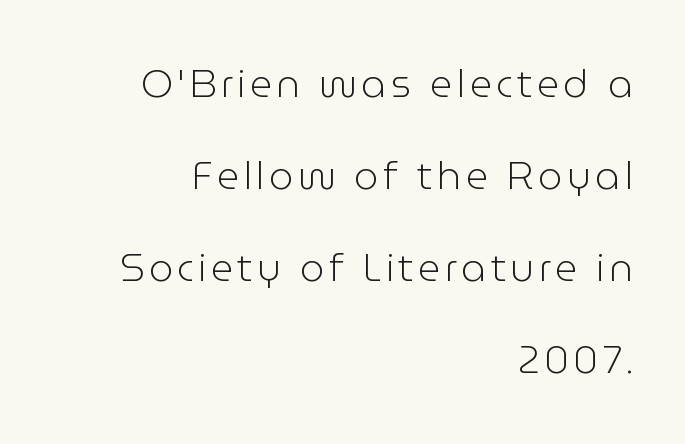
{"serif": "no", "italic": "no", "bold": "no", "weight": "light", "width": "normal", "stroke_contrast": "low", "x_height": "medium", "monospaced": "no", "underline": "no", "align": "right", "line_spacing": "loose", "line_spacing_ratio": 2.36, "glyph_px": 39}
